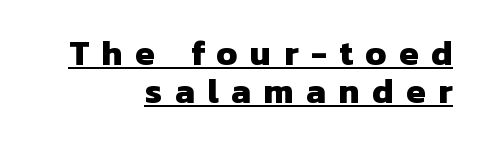
Q: Is the text bold? A: Yes.
Q: Is the typeface a serif or a sans-serif typeface? A: Sans-serif.
Q: Is the text underlined? A: Yes.
Q: How is the paragraph aligned? A: Right-aligned.
Q: Is the spacing between letters normal or unusually wide? A: Unusually wide.
Q: Is the spacing between lines tight, normal or loose? A: Tight.
Q: Width (condensed, normal, or wide)? A: Normal.
Q: Stroke contrast? A: Low.
Q: x-height? A: Medium.
Q: Monospaced? A: No.
